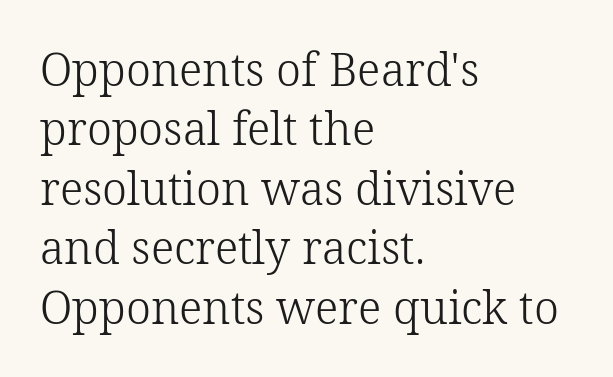
{"serif": "yes", "italic": "no", "bold": "no", "weight": "light", "width": "normal", "stroke_contrast": "low", "x_height": "medium", "monospaced": "no", "underline": "no", "align": "left", "line_spacing": "normal", "line_spacing_ratio": 1.32, "letter_spacing": "normal", "letter_spacing_em": 0.0, "glyph_px": 45}
